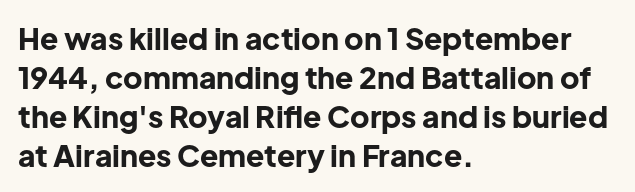
The image shows 30 px bold sans-serif type, upright; set left-aligned, normal line spacing (1.3x), normal letter spacing, not underlined; low stroke contrast and a medium x-height.
